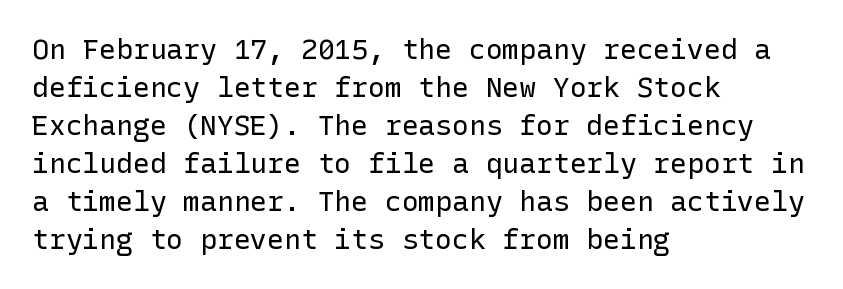
The image shows 28 px regular-weight sans-serif type, upright; set left-aligned, normal line spacing (1.36x), normal letter spacing, not underlined; low stroke contrast and a medium x-height.
